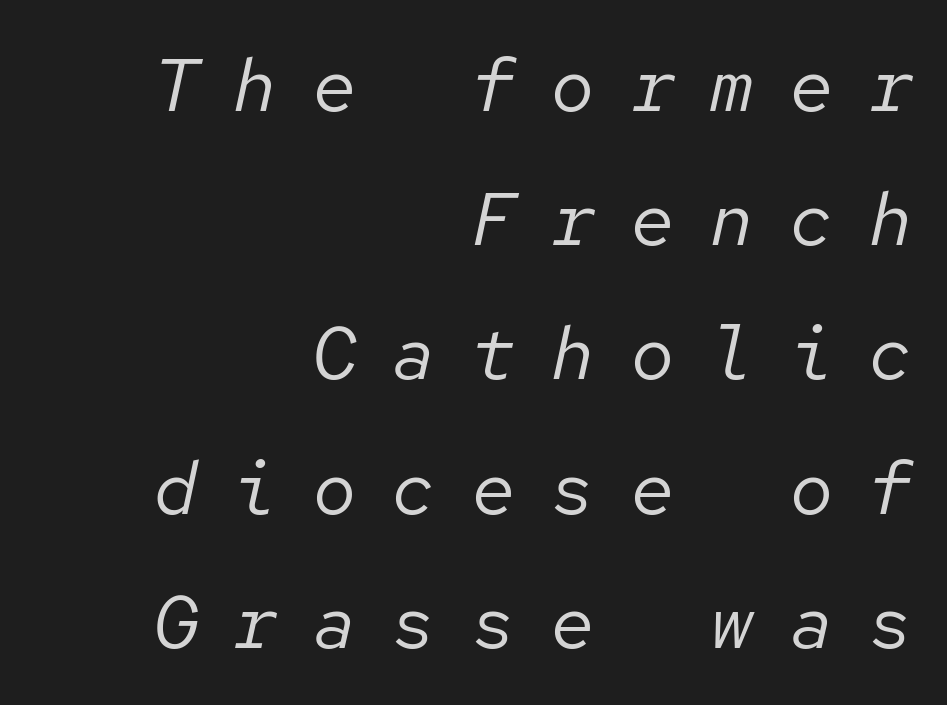
Q: Is the text bold? A: No.
Q: Is the text italic (slanted)? A: Yes, it leans right by about 12 degrees.
Q: Is the text underlined? A: No.
Q: How is the paragraph aligned? A: Right-aligned.
Q: Is the spacing between letters normal or unusually wide? A: Unusually wide.
Q: Width (condensed, normal, or wide)? A: Normal.
Q: Stroke contrast? A: Low.
Q: x-height? A: Medium.
Q: Monospaced? A: Yes.
